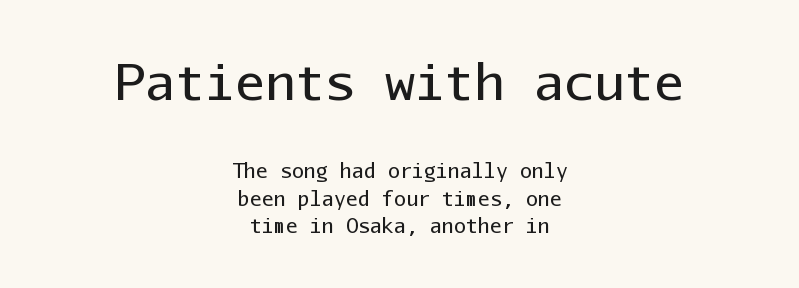
The image shows 50 px regular-weight sans-serif type, upright, monospaced; set centered, normal line spacing (1.37x), normal letter spacing, not underlined; the first (top) block is 2.5x larger; low stroke contrast and a medium x-height.
